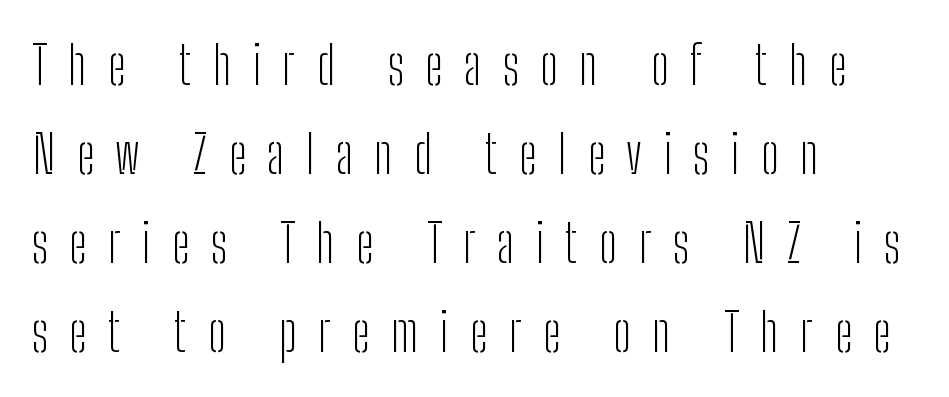
{"serif": "no", "italic": "no", "bold": "no", "weight": "light", "width": "condensed", "stroke_contrast": "low", "x_height": "medium", "monospaced": "no", "underline": "no", "align": "left", "line_spacing": "normal", "line_spacing_ratio": 1.68, "letter_spacing": "wide", "letter_spacing_em": 0.4, "glyph_px": 53}
